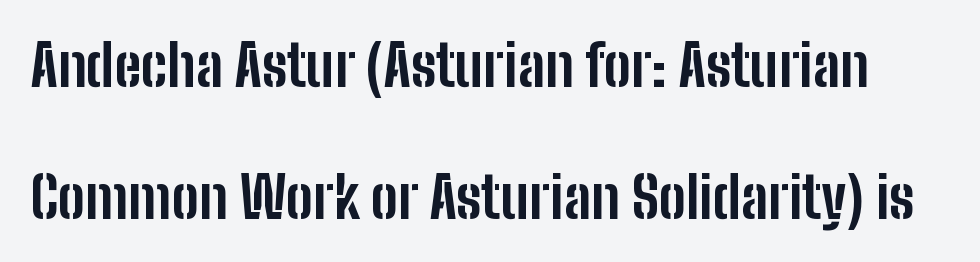
Q: Is the text bold? A: Yes.
Q: Is the text italic (slanted)? A: No, it is upright.
Q: Is the typeface a serif or a sans-serif typeface? A: Sans-serif.
Q: Is the text underlined? A: No.
Q: Is the spacing between letters normal or unusually wide? A: Normal.
Q: Is the spacing between lines tight, normal or loose? A: Loose.
Q: Width (condensed, normal, or wide)? A: Condensed.
Q: Stroke contrast? A: Low.
Q: x-height? A: Medium.
Q: Monospaced? A: No.
